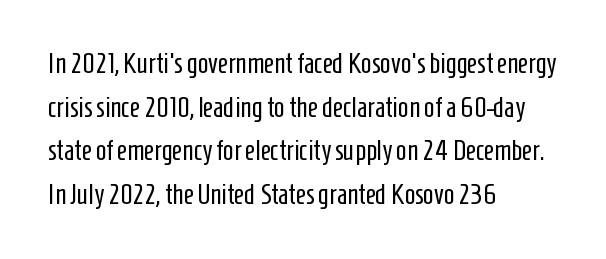
{"serif": "no", "italic": "no", "bold": "no", "weight": "regular", "width": "condensed", "stroke_contrast": "low", "x_height": "medium", "monospaced": "no", "underline": "no", "align": "left", "line_spacing": "normal", "line_spacing_ratio": 1.56, "letter_spacing": "normal", "letter_spacing_em": 0.0, "glyph_px": 28}
